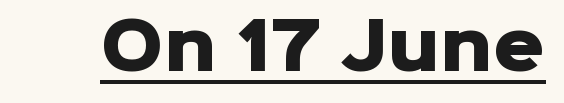
Q: Is the text bold? A: Yes.
Q: Is the text italic (slanted)? A: No, it is upright.
Q: Is the typeface a serif or a sans-serif typeface? A: Sans-serif.
Q: Is the text underlined? A: Yes.
Q: Is the spacing between letters normal or unusually wide? A: Normal.
Q: Width (condensed, normal, or wide)? A: Normal.
Q: Stroke contrast? A: Low.
Q: x-height? A: Medium.
Q: Monospaced? A: No.
